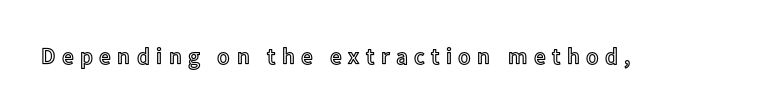
The letterforms stand isolated, each surrounded by extra space. The typography opts for an upright posture over an oblique one. Glance below the letters and you will spot only blank space.
